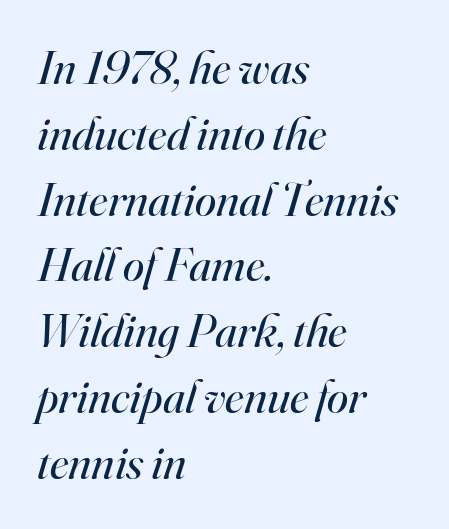
The image shows 48 px regular-weight serif type, italic (leaning right); set left-aligned, normal line spacing (1.37x), normal letter spacing, not underlined; high stroke contrast and a small x-height.
